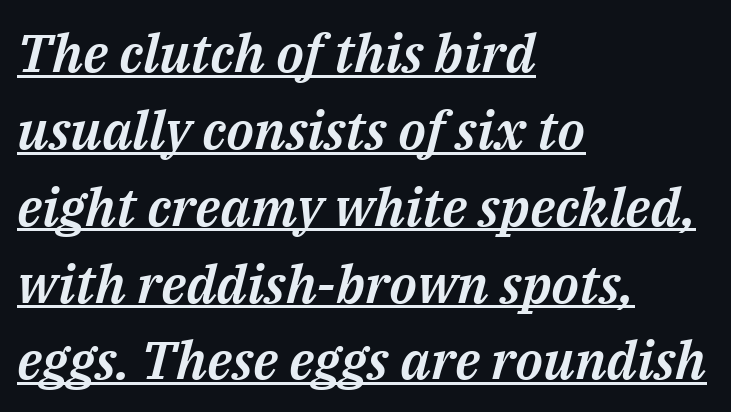
Somebody hit Ctrl+U on this one — the words are underlined. The line texture is even and compact thanks to regular tracking. Think of a printed novel: that variable character pitch is what you see here. Line beginnings align vertically; line endings do not. Emphasis-style slanted type is in use. The leading is moderate, giving the passage an even texture.
